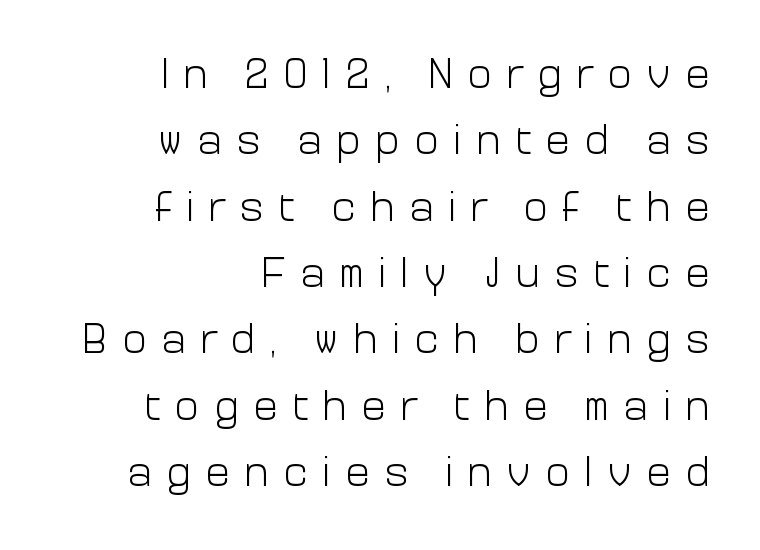
{"serif": "no", "italic": "no", "bold": "no", "weight": "light", "width": "normal", "stroke_contrast": "low", "x_height": "medium", "monospaced": "no", "underline": "no", "align": "right", "line_spacing": "normal", "line_spacing_ratio": 1.58, "letter_spacing": "wide", "letter_spacing_em": 0.33, "glyph_px": 42}
